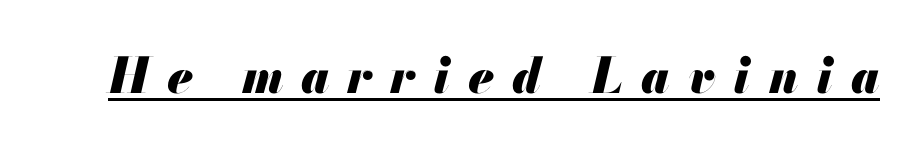
The line texture is sparse and dotted thanks to wide tracking. Underline: present. You'd pick this weight for a headline — it's a proper bold. The rendering uses natural spacing where letterforms have individual widths. Is the type slanted? Yes — the strokes lean at a clear angle.
